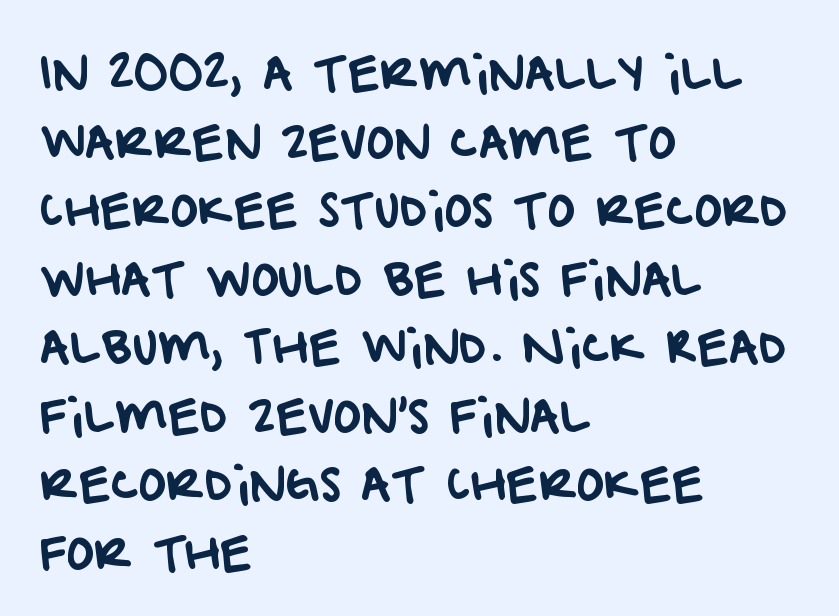
Q: Is the typeface a serif or a sans-serif typeface? A: Sans-serif.
Q: Is the text underlined? A: No.
Q: How is the paragraph aligned? A: Left-aligned.
Q: Is the spacing between letters normal or unusually wide? A: Normal.
Q: Is the spacing between lines tight, normal or loose? A: Normal.
Q: Width (condensed, normal, or wide)? A: Normal.
Q: Stroke contrast? A: Low.
Q: x-height? A: Large.
Q: Monospaced? A: No.
